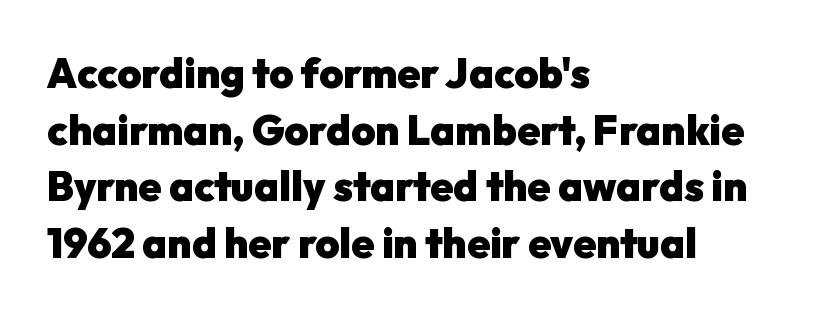
The image shows 41 px heavy sans-serif type, upright; set left-aligned, normal line spacing (1.38x), normal letter spacing, not underlined; low stroke contrast and a medium x-height.
